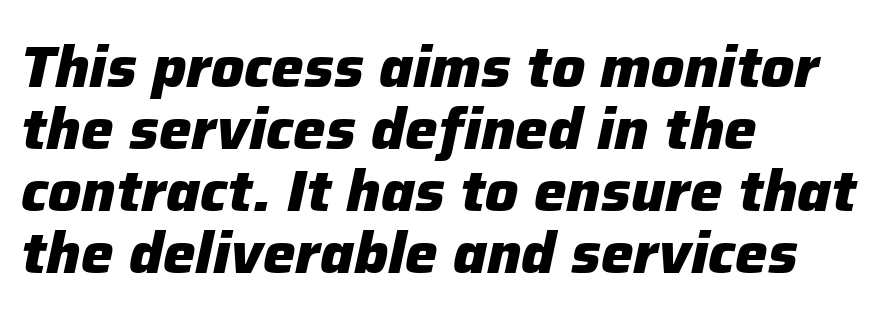
Rendered with sloped, italic letterforms. Notice how the passage keeps a crisp vertical edge on the left only. Varying glyph widths throughout — classic text-font behaviour. On the weight axis this lands at bold, roughly 700.
